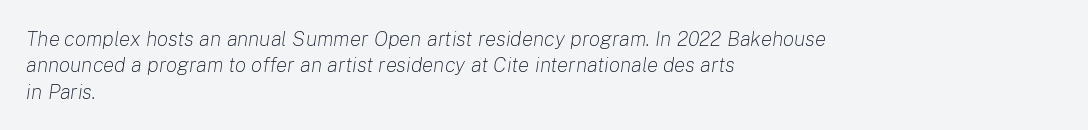
Counters stay open thanks to moderate or lighter strokes. The tracking reads as untouched default to a designer's eye. Bare-footed words on every line. What's the leading like? Ordinary, nothing unusual. If you drew a ruler down the left edge, every line would touch it. In terms of posture, this sample is oblique.
